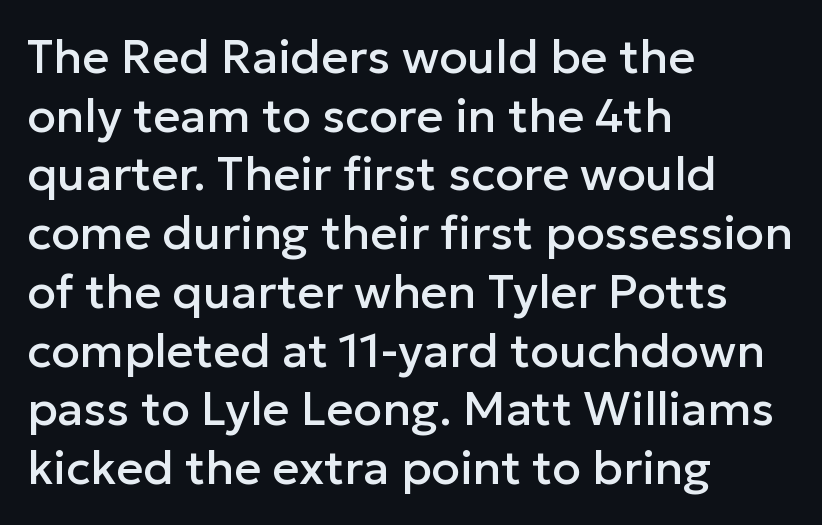
{"serif": "no", "italic": "no", "width": "normal", "stroke_contrast": "low", "x_height": "medium", "monospaced": "no", "underline": "no", "align": "left", "line_spacing": "normal", "line_spacing_ratio": 1.25, "letter_spacing": "normal", "letter_spacing_em": 0.0, "glyph_px": 47}
